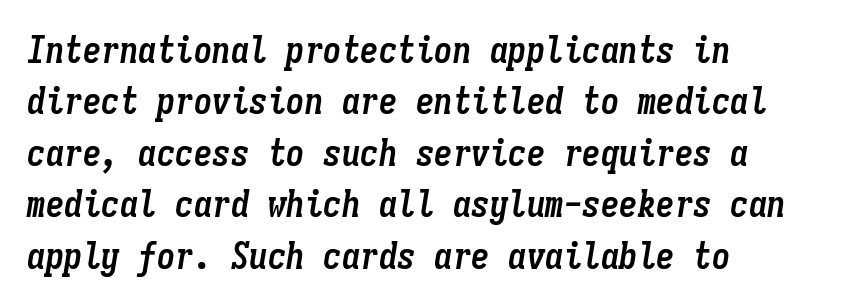
The space between consecutive lines is moderate. Italic: yes, the glyphs are oblique. The space directly below the letters is spotless. Is this a fixed-width face? Yes — each glyph sits in an identical cell. A classic flush-left, rag-right setting is used for this passage. Chunky letters — that's bold for sure.
